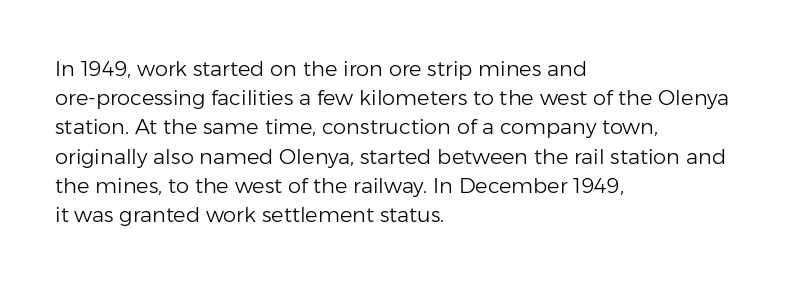
Tracking here is standard; glyphs follow each other at the usual distance. Heft: none added — not bold. These lines are set flush left with a ragged right edge. The letters stand straight up with perfectly vertical stems. Has an underline been added? It has not.
